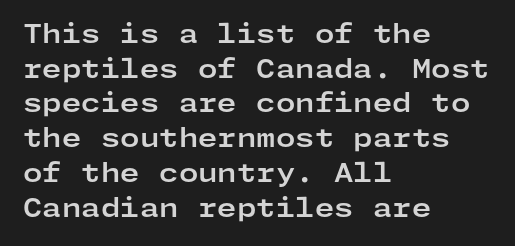
The image shows 25 px bold type, upright; set left-aligned, normal line spacing (1.39x), normal letter spacing, not underlined.
